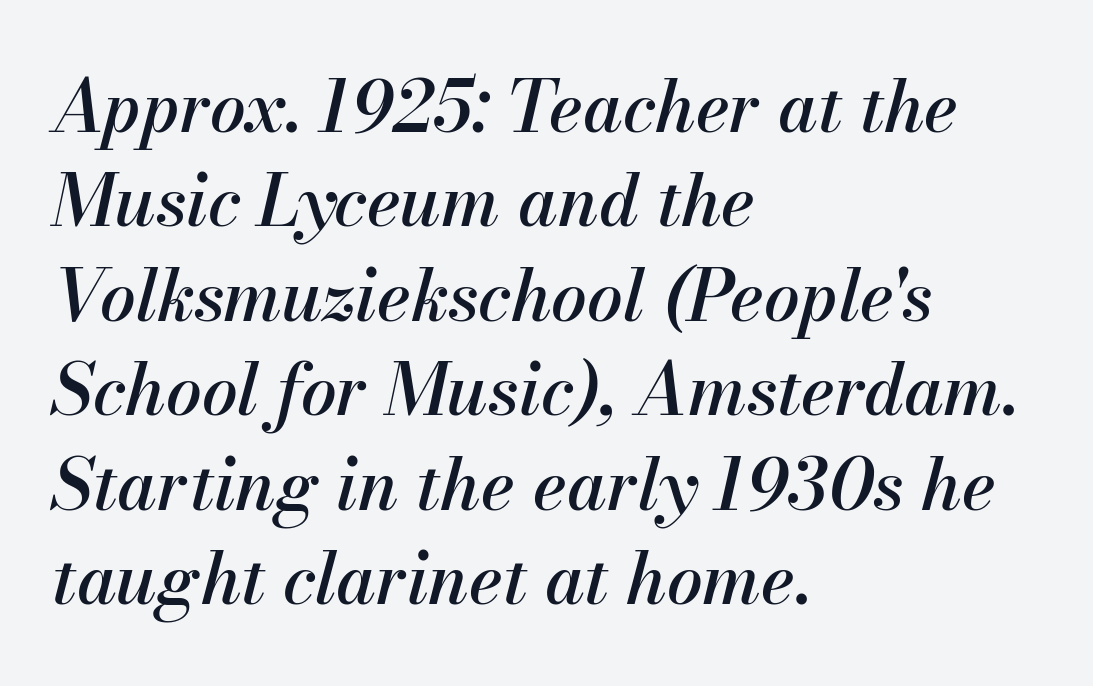
What stands out about the letter spacing? Nothing — it is the standard amount. The paragraph has a hard left edge and a soft right edge. Rendered with sloped, italic letterforms. Here the designer chose a conventional face with non-uniform glyph widths. One glance says typical: line gaps are just what's usual. Underlining? Definitely not there.
